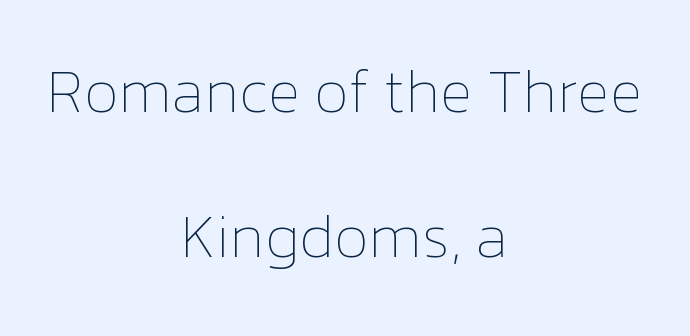
Nothing unusual about the tracking: characters are spaced as the font intends. This is roman type, the default non-slanted kind. Is the block centered? Yes — each line is placed symmetrically about the middle. Leading is clearly above the norm, producing a sparse column. You could not count columns in this text — the font is proportionally spaced. No chunkiness to these letters — they're not bold.
